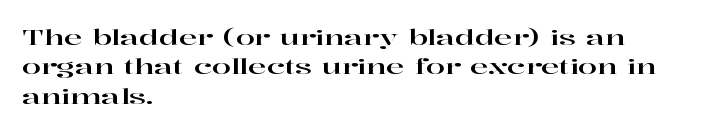
Q: Is the text italic (slanted)? A: No, it is upright.
Q: Is the text underlined? A: No.
Q: How is the paragraph aligned? A: Left-aligned.
Q: Is the spacing between letters normal or unusually wide? A: Normal.
Q: Is the spacing between lines tight, normal or loose? A: Normal.
